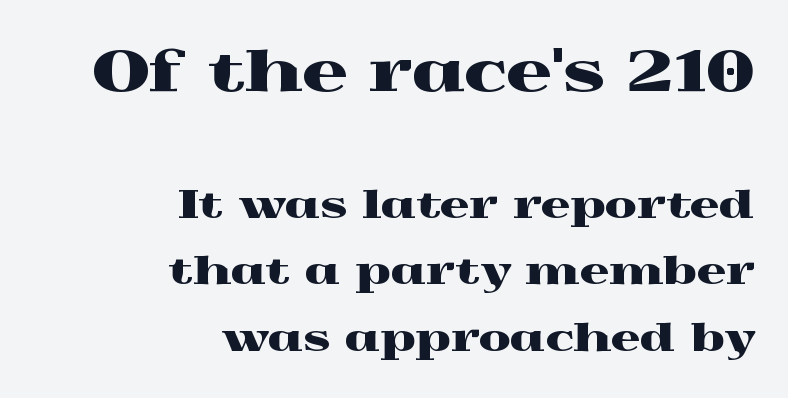
{"serif": "yes", "italic": "no", "width": "wide", "x_height": "medium", "monospaced": "no", "underline": "no", "align": "right", "line_spacing_ratio": 1.8, "letter_spacing": "normal", "letter_spacing_em": 0.0, "larger_block": "first", "size_ratio": 1.51, "glyph_px": 56}
